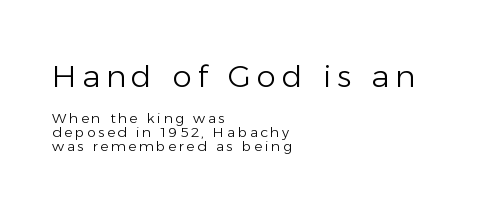
The image shows 31 px light sans-serif type, upright; set left-aligned, tight line spacing (0.98x), not underlined; the first (top) block is 2.21x larger; low stroke contrast and a medium x-height.
